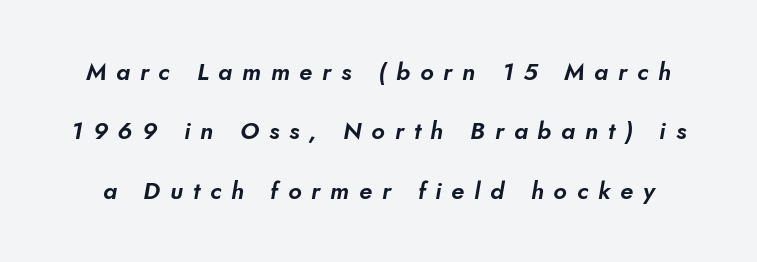
The string is rendered with underlining switched off. The passage shown has open, widely tracked lettering throughout. A great deal of white space separates one row of letters from the next.
